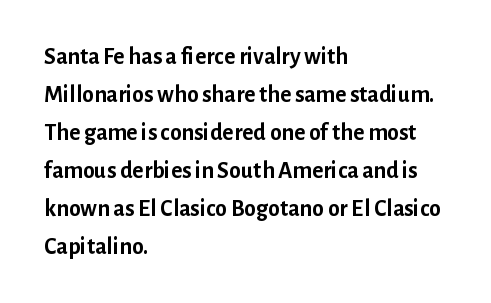
The space between consecutive lines is moderate. Alignment: flush left. The passage shown is not underscored anywhere. The type is set solid horizontally, with unmodified tracking. The characters look thick and weighty, a clear bold. Unlike italic type, these characters show no tilt at all.
